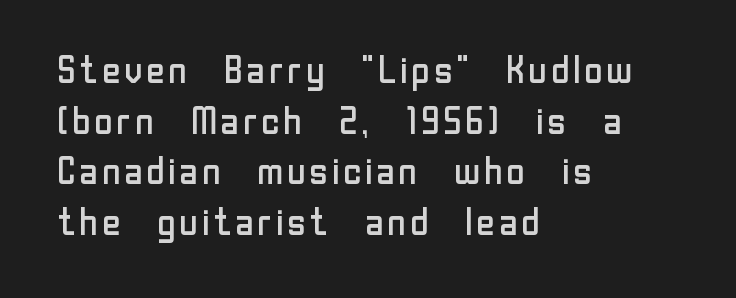
Each stroke keeps to a modest, everyday thickness or less. A student would call this left alignment; a typographer would say flush left, rag right. The words here are not underlined. Each letter keeps its own natural width here, so spacing adapts to shape.
